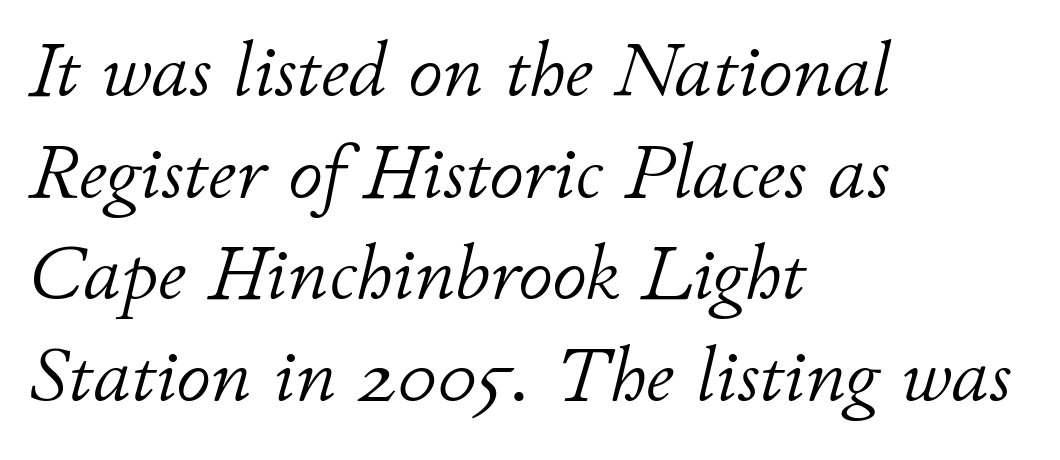
Stems and bowls with no extra thickness — not bold. Is the block centered? No — it sits flush against the left margin. Does the leading feel generous? No, just average. The rendering keeps characters at their native spacing.
